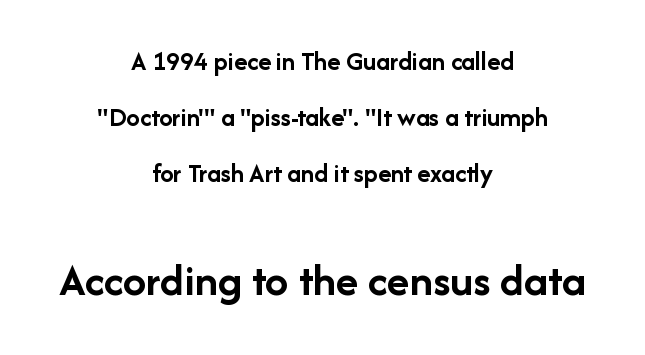
{"serif": "no", "italic": "no", "bold": "yes", "weight": "semibold", "width": "normal", "stroke_contrast": "low", "x_height": "medium", "monospaced": "no", "underline": "no", "align": "center", "line_spacing": "loose", "line_spacing_ratio": 2.07, "letter_spacing": "normal", "letter_spacing_em": 0.0, "larger_block": "second", "size_ratio": 1.74, "glyph_px": 47}
